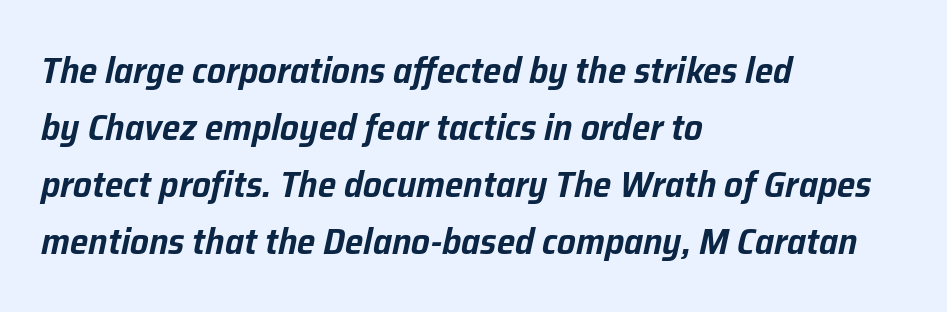
What stands out about the letter spacing? Nothing — it is the standard amount. Successive baselines arrive at the customary interval. Line beginnings align vertically; line endings do not. The space directly below the letters is spotless. The passage shown leans; its letterforms are oblique. A typesetter would call this proportional, since set widths differ per character.
